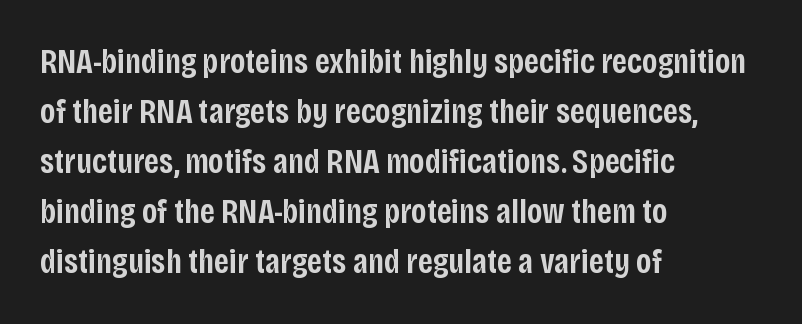
Q: Is the text bold? A: Semi-bold.
Q: Is the text italic (slanted)? A: No, it is upright.
Q: Is the typeface a serif or a sans-serif typeface? A: Sans-serif.
Q: Is the text underlined? A: No.
Q: How is the paragraph aligned? A: Left-aligned.
Q: Is the spacing between letters normal or unusually wide? A: Normal.
Q: Is the spacing between lines tight, normal or loose? A: Normal.
Q: Width (condensed, normal, or wide)? A: Condensed.
Q: Stroke contrast? A: Low.
Q: x-height? A: Large.
Q: Monospaced? A: No.
